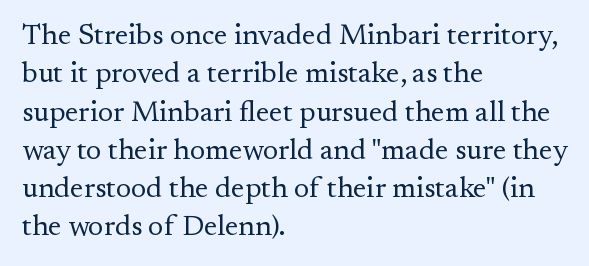
Q: Is the text bold? A: No.
Q: Is the text italic (slanted)? A: No, it is upright.
Q: Is the typeface a serif or a sans-serif typeface? A: Serif.
Q: Is the text underlined? A: No.
Q: How is the paragraph aligned? A: Left-aligned.
Q: Is the spacing between letters normal or unusually wide? A: Normal.
Q: Is the spacing between lines tight, normal or loose? A: Normal.
Q: Width (condensed, normal, or wide)? A: Normal.
Q: Stroke contrast? A: Medium.
Q: x-height? A: Small.
Q: Monospaced? A: No.
